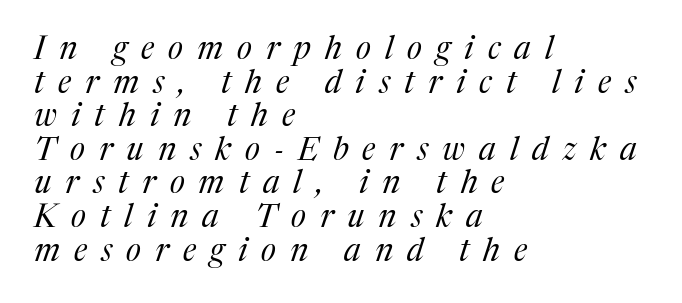
Q: Is the text bold? A: No.
Q: Is the text italic (slanted)? A: Yes, it leans right by about 17 degrees.
Q: Is the typeface a serif or a sans-serif typeface? A: Serif.
Q: Is the text underlined? A: No.
Q: How is the paragraph aligned? A: Left-aligned.
Q: Is the spacing between letters normal or unusually wide? A: Unusually wide.
Q: Is the spacing between lines tight, normal or loose? A: Tight.
Q: Width (condensed, normal, or wide)? A: Normal.
Q: Stroke contrast? A: Medium.
Q: x-height? A: Medium.
Q: Monospaced? A: No.
